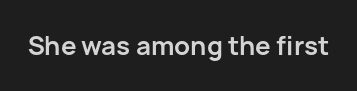
Underlining? Definitely not there. Strong, thick strokes mark this as bold type. This sample uses an upright cut, with every glyph sitting square on the baseline. A typesetter would call this zero additional tracking.
